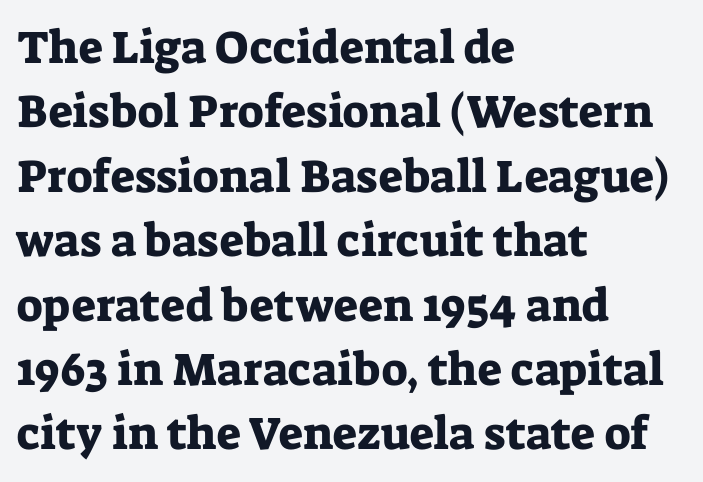
{"serif": "yes", "italic": "no", "width": "normal", "stroke_contrast": "low", "x_height": "medium", "monospaced": "no", "underline": "no", "align": "left", "line_spacing": "normal", "line_spacing_ratio": 1.4, "letter_spacing": "normal", "letter_spacing_em": 0.0, "glyph_px": 46}
